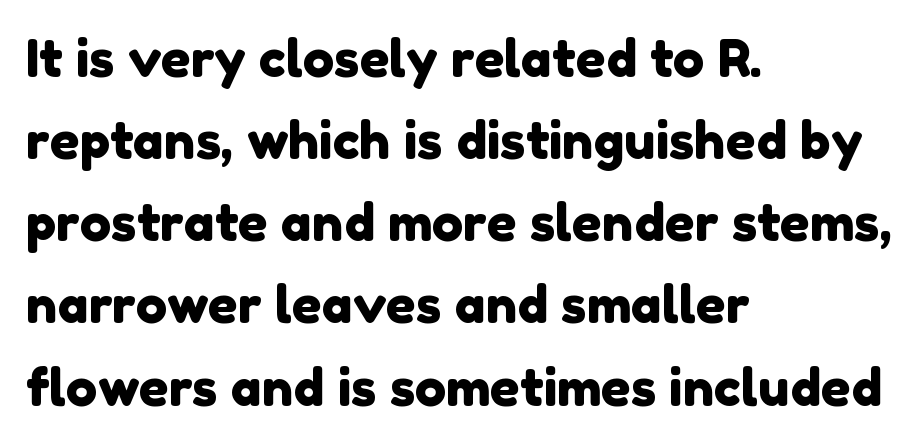
The image shows 52 px sans-serif type; set left-aligned, normal line spacing (1.58x), normal letter spacing, not underlined; low stroke contrast and a medium x-height.
